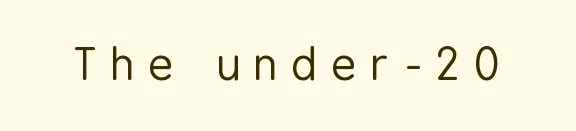
The image shows 44 px regular-weight, condensed sans-serif type, upright; set unusually wide letter spacing (+0.32 em), not underlined; low stroke contrast and a medium x-height.
